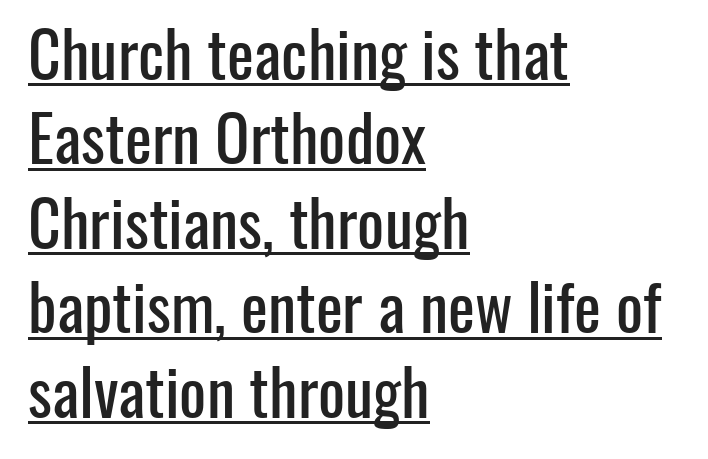
The image shows 64 px condensed sans-serif type, upright; set left-aligned, normal line spacing (1.32x), normal letter spacing, underlined; low stroke contrast and a medium x-height.
